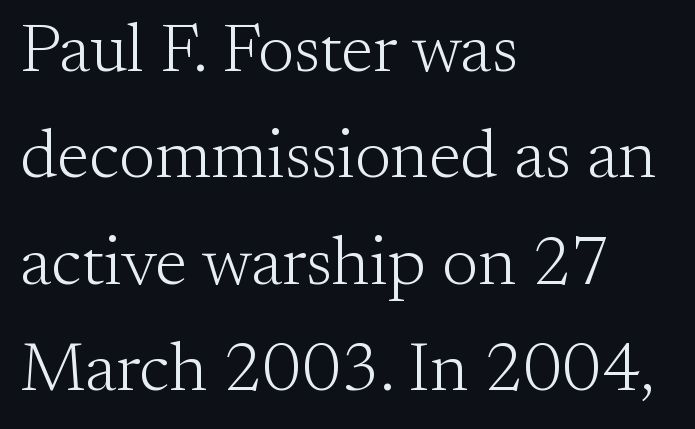
The image shows 69 px light serif type, upright; set left-aligned, normal line spacing (1.54x), normal letter spacing, not underlined; medium stroke contrast and a small x-height.
